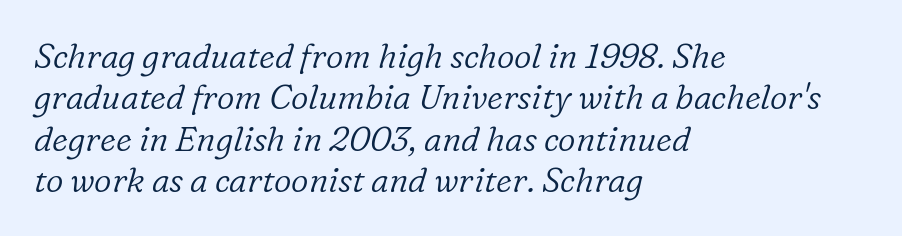
{"serif": "yes", "italic": "yes", "lean": "right", "slant_degrees": 16, "bold": "no", "weight": "light", "width": "normal", "stroke_contrast": "low", "x_height": "medium", "monospaced": "no", "underline": "no", "align": "left", "line_spacing_ratio": 1.22, "letter_spacing": "normal", "letter_spacing_em": 0.0, "glyph_px": 34}
